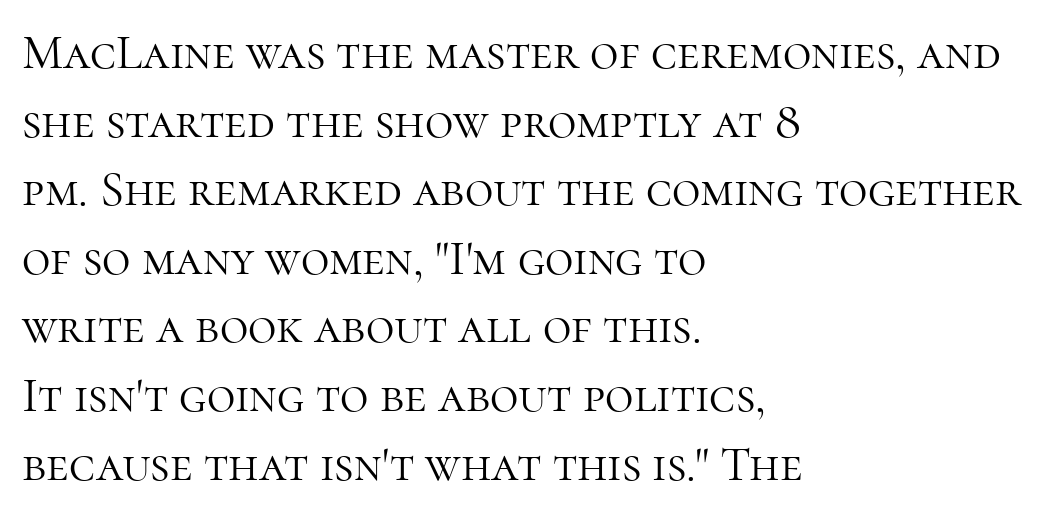
Q: Is the text bold? A: No.
Q: Is the text italic (slanted)? A: No, it is upright.
Q: Is the typeface a serif or a sans-serif typeface? A: Serif.
Q: Is the text underlined? A: No.
Q: How is the paragraph aligned? A: Left-aligned.
Q: Is the spacing between letters normal or unusually wide? A: Normal.
Q: Is the spacing between lines tight, normal or loose? A: Normal.
Q: Width (condensed, normal, or wide)? A: Normal.
Q: Stroke contrast? A: High.
Q: x-height? A: Medium.
Q: Monospaced? A: No.
